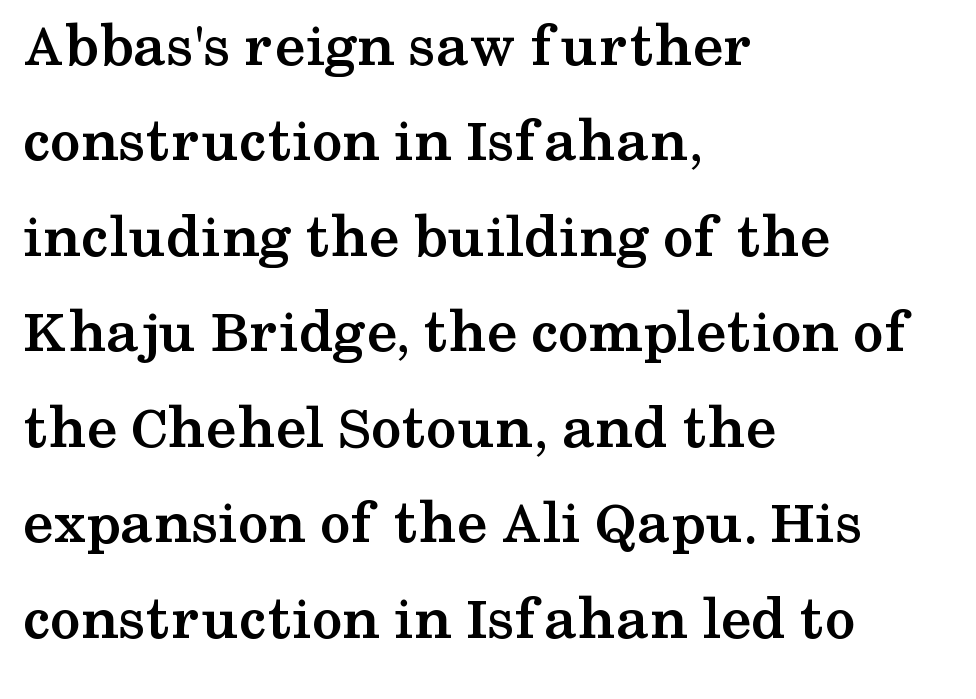
Q: Is the text bold? A: Yes.
Q: Is the text italic (slanted)? A: No, it is upright.
Q: Is the typeface a serif or a sans-serif typeface? A: Serif.
Q: Is the text underlined? A: No.
Q: How is the paragraph aligned? A: Left-aligned.
Q: Is the spacing between letters normal or unusually wide? A: Normal.
Q: Is the spacing between lines tight, normal or loose? A: Normal.
Q: Width (condensed, normal, or wide)? A: Wide.
Q: Stroke contrast? A: Medium.
Q: x-height? A: Medium.
Q: Monospaced? A: No.
